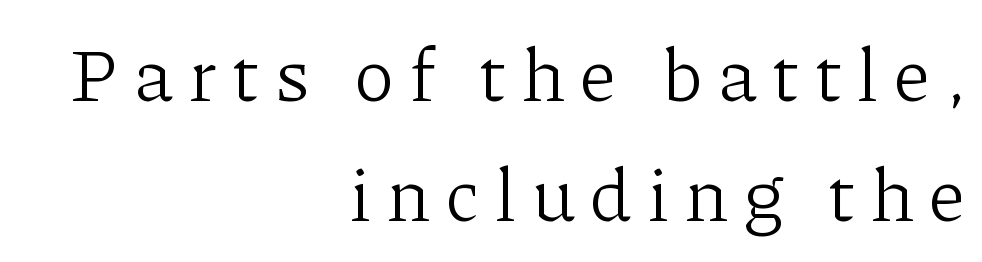
The text was rendered using a seriffed face with decorative stroke endings. Descenders are the only things crossing below the line. Heft: none added — not bold. One-word summary of the alignment: right. The rendering uses natural spacing where letterforms have individual widths. The typography opts for an upright posture over an oblique one.
